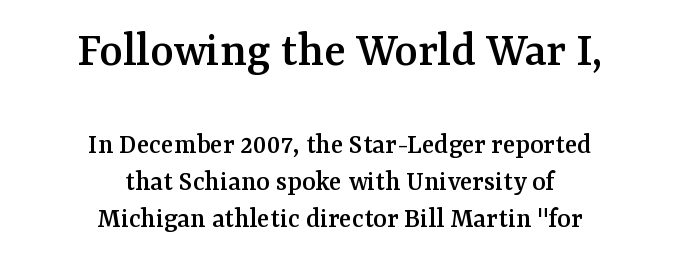
Descenders hang freely into open space. Horizontal bands of white between lines are of average thickness. Is the block centered? Yes — each line is placed symmetrically about the middle. The initial chunk of copy outweighs the following chunk in type size.
